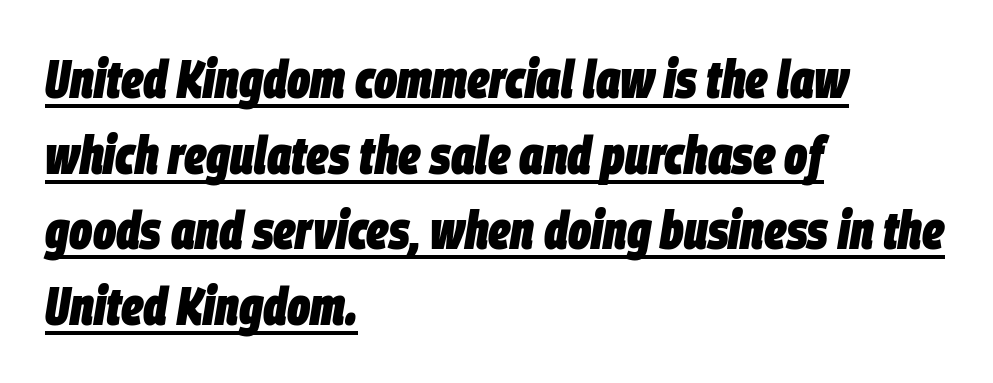
{"italic": "yes", "lean": "right", "slant_degrees": 9, "bold": "yes", "weight": "heavy", "width": "condensed", "stroke_contrast": "low", "x_height": "large", "monospaced": "no", "underline": "yes", "align": "left", "line_spacing": "normal", "line_spacing_ratio": 1.4, "letter_spacing": "normal", "letter_spacing_em": 0.0, "glyph_px": 54}
